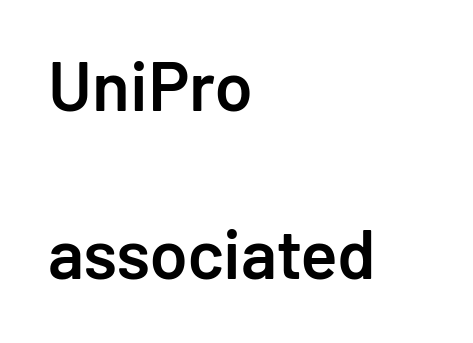
{"serif": "no", "italic": "no", "bold": "semi", "weight": "semibold", "width": "normal", "stroke_contrast": "low", "x_height": "medium", "monospaced": "no", "underline": "no", "align": "left", "line_spacing": "loose", "line_spacing_ratio": 2.44, "letter_spacing": "normal", "letter_spacing_em": 0.0, "glyph_px": 69}
